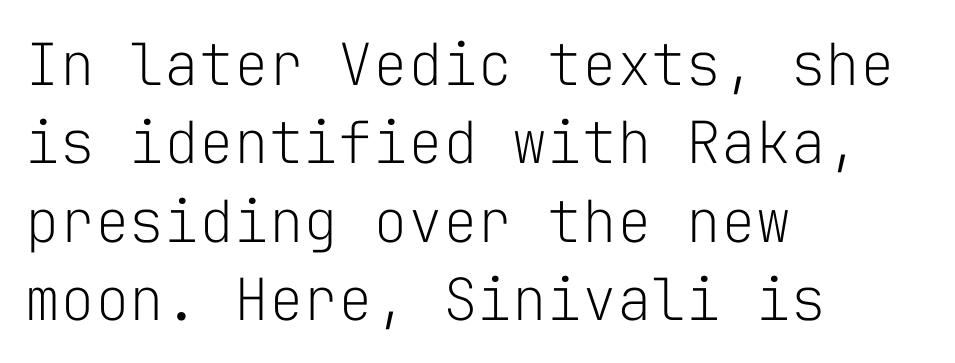
The image shows 58 px light sans-serif type, upright, monospaced; set left-aligned, normal line spacing (1.35x), normal letter spacing, not underlined; low stroke contrast and a medium x-height.
